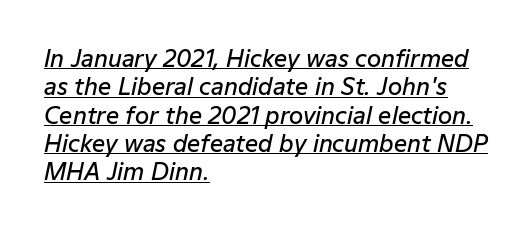
{"italic": "yes", "lean": "right", "slant_degrees": 12, "bold": "semi", "underline": "yes", "align": "left", "line_spacing_ratio": 1.23, "letter_spacing": "normal", "letter_spacing_em": 0.0, "glyph_px": 23}
